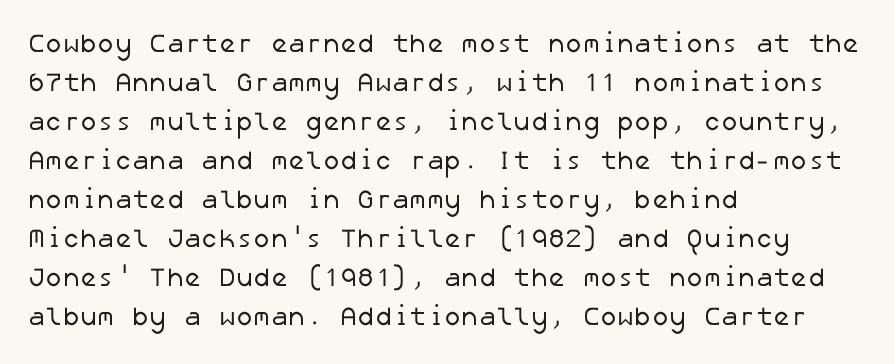
No word sits above an underline. Rows of type keep a routine distance in the vertical direction. The weight tops out at a normal text grade. The line texture is even and compact thanks to regular tracking.
